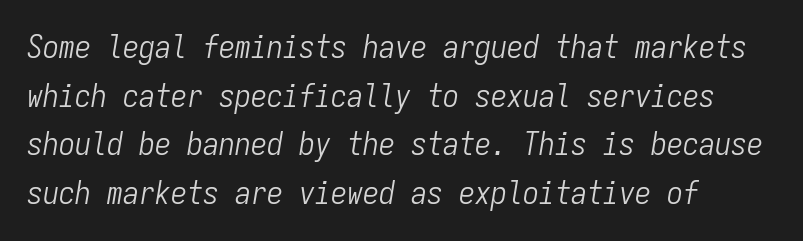
The image shows 32 px light, condensed type, italic (leaning right), monospaced; set left-aligned, normal line spacing (1.52x), normal letter spacing, not underlined; low stroke contrast and a medium x-height.
